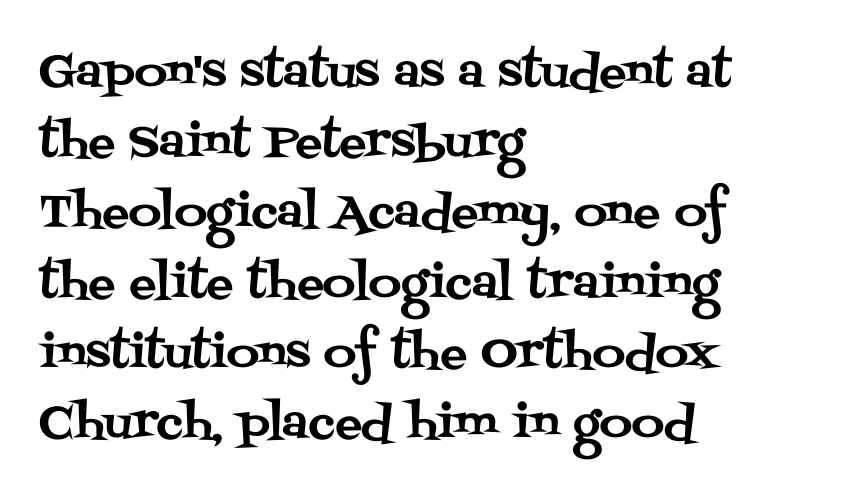
Q: Is the text italic (slanted)? A: No, it is upright.
Q: Is the typeface a serif or a sans-serif typeface? A: Serif.
Q: Is the text underlined? A: No.
Q: How is the paragraph aligned? A: Left-aligned.
Q: Is the spacing between letters normal or unusually wide? A: Normal.
Q: Is the spacing between lines tight, normal or loose? A: Normal.
Q: Width (condensed, normal, or wide)? A: Normal.
Q: Stroke contrast? A: Medium.
Q: x-height? A: Large.
Q: Monospaced? A: No.
